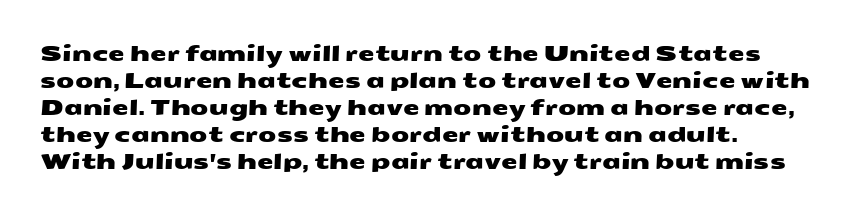
Look at the tracking — it's just the regular setting, nothing added. One glance says typical: line gaps are just what's usual. The words here are not underlined.
